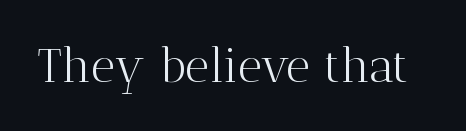
{"serif": "yes", "italic": "no", "bold": "no", "weight": "light", "width": "normal", "stroke_contrast": "medium", "x_height": "medium", "monospaced": "no", "underline": "no", "letter_spacing": "normal", "letter_spacing_em": 0.0, "glyph_px": 47}
